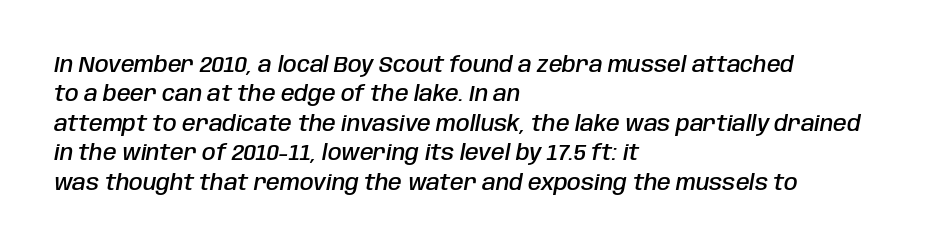
The image shows 22 px text type, italic (leaning right); set left-aligned, normal line spacing (1.34x), normal letter spacing, not underlined.
